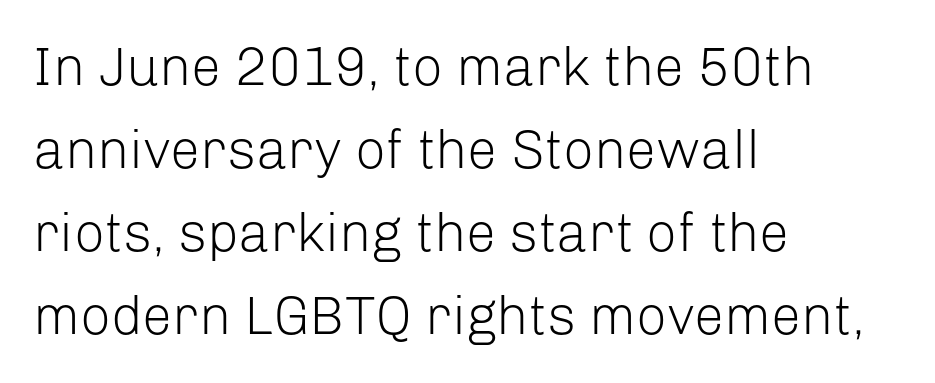
Q: Is the text bold? A: No.
Q: Is the text italic (slanted)? A: No, it is upright.
Q: Is the typeface a serif or a sans-serif typeface? A: Sans-serif.
Q: Is the text underlined? A: No.
Q: How is the paragraph aligned? A: Left-aligned.
Q: Is the spacing between letters normal or unusually wide? A: Normal.
Q: Is the spacing between lines tight, normal or loose? A: Normal.
Q: Width (condensed, normal, or wide)? A: Normal.
Q: Stroke contrast? A: Low.
Q: x-height? A: Medium.
Q: Monospaced? A: No.
